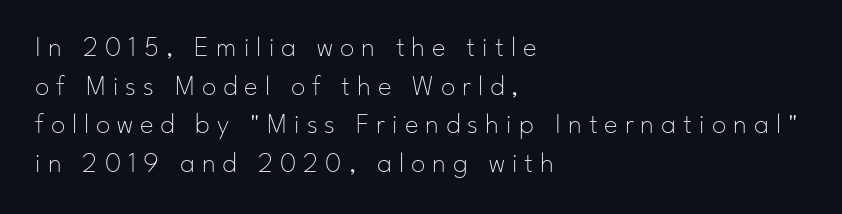
{"serif": "no", "italic": "no", "bold": "no", "weight": "thin", "width": "normal", "stroke_contrast": "low", "x_height": "small", "monospaced": "no", "underline": "no", "align": "left", "line_spacing": "normal", "line_spacing_ratio": 1.33, "letter_spacing": "wide", "letter_spacing_em": 0.24, "glyph_px": 29}
